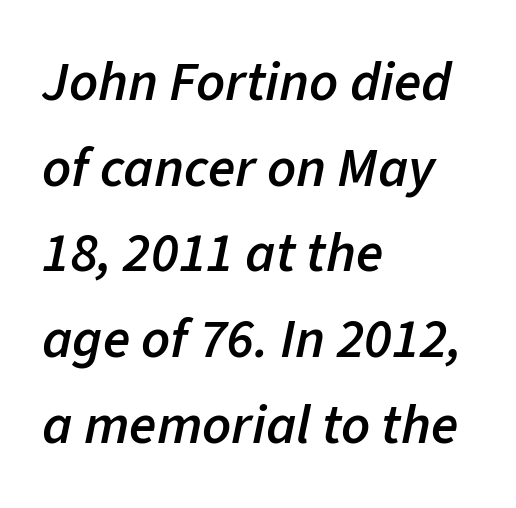
The image shows 56 px semibold type, italic (leaning right); set left-aligned, normal line spacing (1.53x), normal letter spacing, not underlined; low stroke contrast and a medium x-height.
